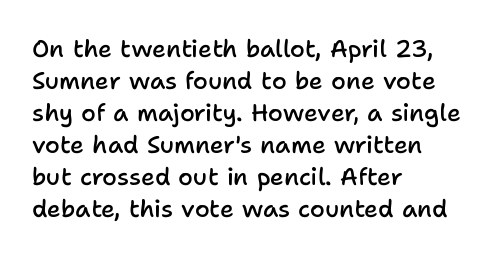
Q: Is the text bold? A: Semi-bold.
Q: Is the text italic (slanted)? A: No, it is upright.
Q: Is the text underlined? A: No.
Q: How is the paragraph aligned? A: Left-aligned.
Q: Is the spacing between letters normal or unusually wide? A: Normal.
Q: Is the spacing between lines tight, normal or loose? A: Normal.
